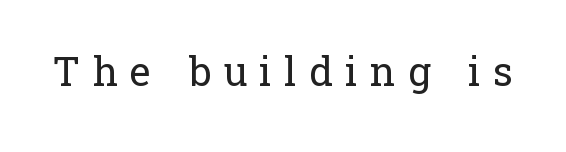
The font family rendered here belongs to the serif group. Here the designer chose a conventional face with non-uniform glyph widths. Characters remain perfectly vertical along every line. Beneath every word, the page is bare. Weight: regular or lighter. Short note: letters widely spaced.
